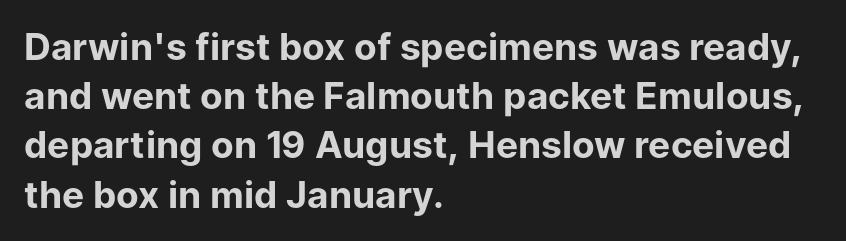
Q: Is the text bold? A: Yes.
Q: Is the text italic (slanted)? A: No, it is upright.
Q: Is the typeface a serif or a sans-serif typeface? A: Sans-serif.
Q: Is the text underlined? A: No.
Q: How is the paragraph aligned? A: Left-aligned.
Q: Is the spacing between letters normal or unusually wide? A: Normal.
Q: Is the spacing between lines tight, normal or loose? A: Normal.
Q: Width (condensed, normal, or wide)? A: Normal.
Q: Stroke contrast? A: Low.
Q: x-height? A: Medium.
Q: Monospaced? A: No.
